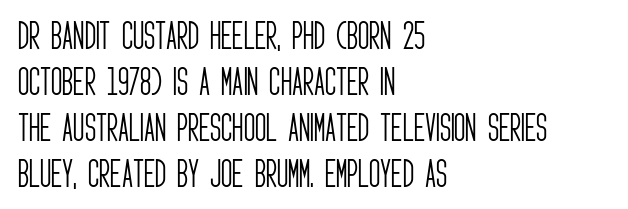
{"serif": "no", "italic": "no", "bold": "no", "weight": "light", "width": "condensed", "stroke_contrast": "low", "x_height": "large", "monospaced": "no", "underline": "no", "align": "left", "line_spacing": "normal", "line_spacing_ratio": 1.48, "letter_spacing": "normal", "letter_spacing_em": 0.0, "glyph_px": 31}
